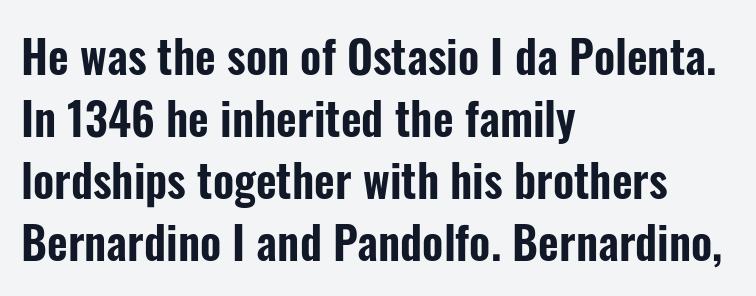
{"serif": "no", "italic": "no", "width": "condensed", "stroke_contrast": "low", "x_height": "medium", "monospaced": "no", "underline": "no", "align": "left", "line_spacing": "normal", "line_spacing_ratio": 1.38, "letter_spacing": "normal", "letter_spacing_em": 0.0, "glyph_px": 45}
